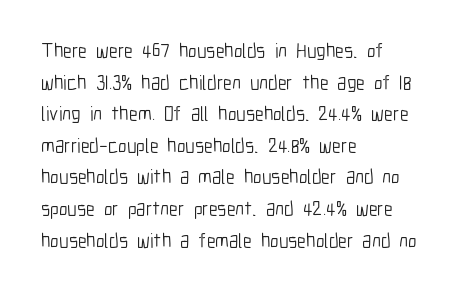
Teacher's note: observe the even left margin — that is flush-left alignment. The passage shown is not underscored anywhere. The rendering uses a moderate line-height, typical for paragraphs. Ascenders rise straight up at ninety degrees. Nobody touched the tracking dial on this one.
